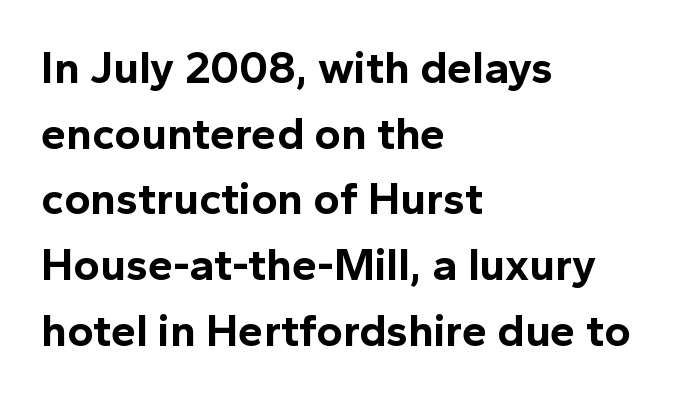
The image shows 45 px bold sans-serif type, upright; set left-aligned, normal line spacing (1.46x), normal letter spacing, not underlined; a medium x-height.
